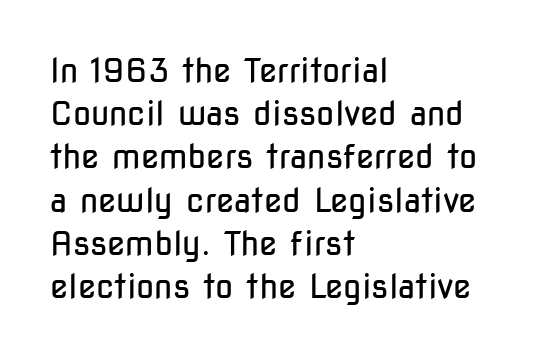
The image shows 33 px regular-weight, condensed sans-serif type, upright; set left-aligned, normal line spacing (1.31x), normal letter spacing, not underlined; low stroke contrast and a medium x-height.
